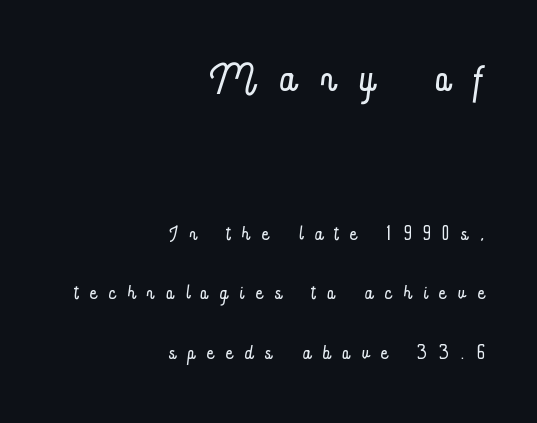
The image shows 57 px light, condensed type; set right-aligned, loose line spacing (2.14x), unusually wide letter spacing (+0.45 em), not underlined; the first (top) block is 2.04x larger; low stroke contrast and a small x-height.
